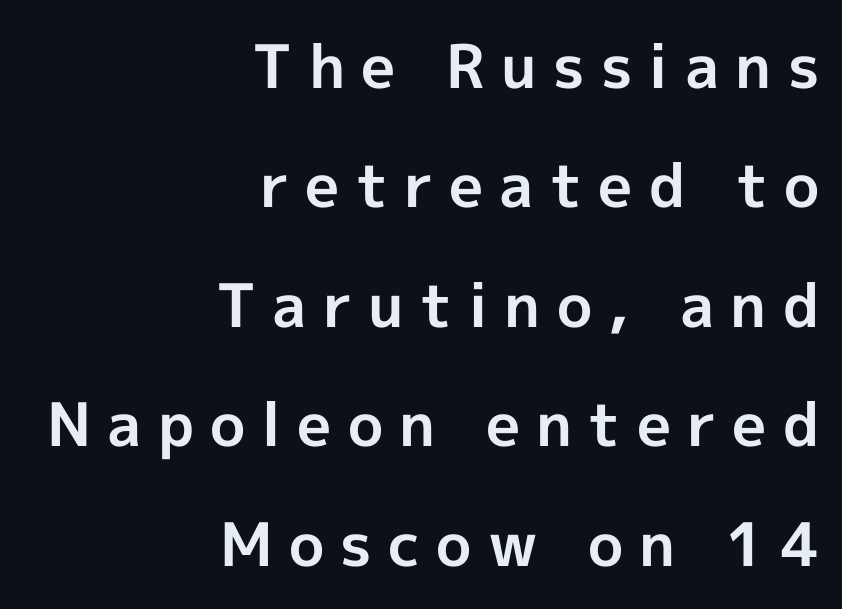
The type is letterspaced generously, with wide tracking. Nothing sits at the stroke ends, so this counts as sans-serif. On the weight axis this lands at bold, roughly 700. Does the lettering tilt? It doesn't — this is upright. Short and long lines alike share a common ending point at right. Vertical spacing — loose.
